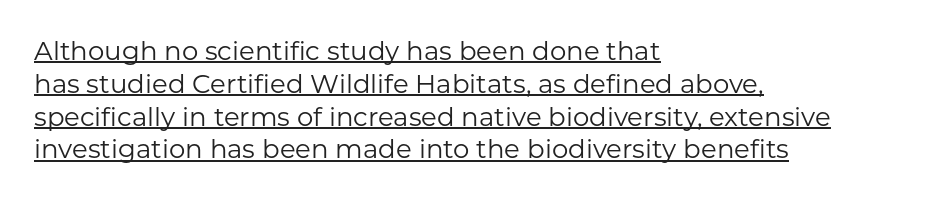
Q: Is the text bold? A: No.
Q: Is the text italic (slanted)? A: No, it is upright.
Q: Is the text underlined? A: Yes.
Q: How is the paragraph aligned? A: Left-aligned.
Q: Is the spacing between letters normal or unusually wide? A: Normal.
Q: Is the spacing between lines tight, normal or loose? A: Normal.
